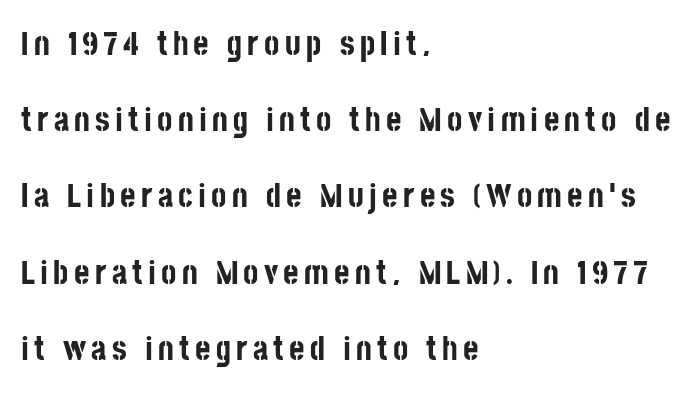
The image shows 33 px bold, condensed sans-serif type, upright; set left-aligned, loose line spacing (2.31x), not underlined; low stroke contrast and a large x-height.
